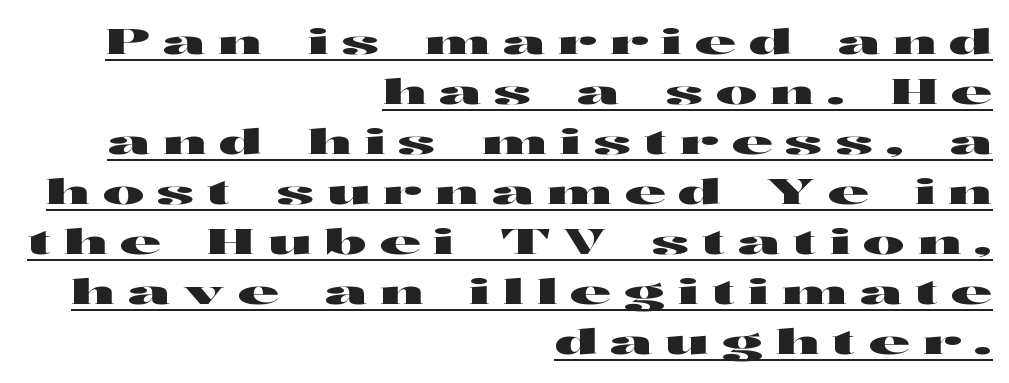
The passage shown is underscored from start to finish. Does the type have serifs? No, each stem ends abruptly. The letters are spread apart with noticeably loose tracking. The text block is weighted toward the right margin, trailing off unevenly leftward. When letters stand straight like this, we call the style roman or upright. The letters advance in unequal steps, a hallmark of proportional type.
